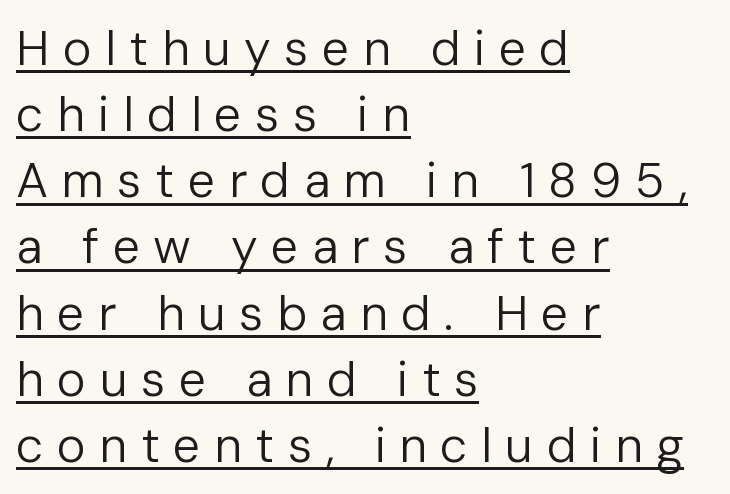
Spacing verdict: proportional, widths tailored to each character. Layout note: lines flush left. It's the straight-up-and-down kind of type. Is there much room between lines? A standard amount, neither cramped nor airy. Nope, no serifs anywhere on these letters.
